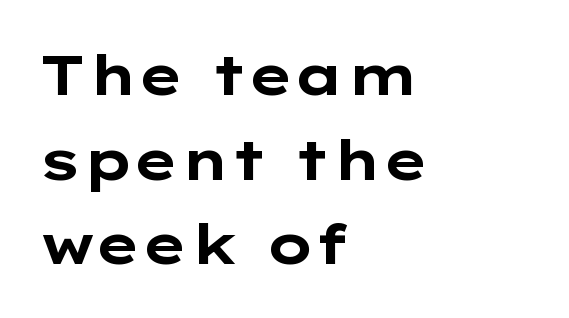
The image shows 56 px bold, wide sans-serif type, upright; set left-aligned, normal line spacing (1.51x), normal letter spacing, not underlined; low stroke contrast and a medium x-height.
